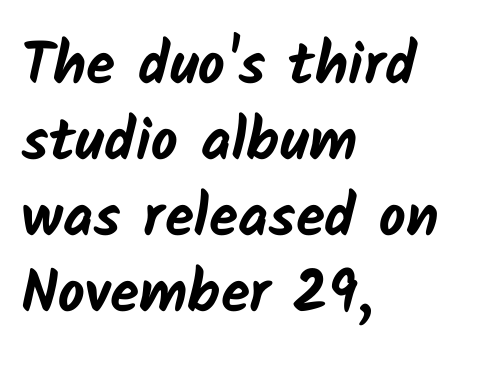
{"serif": "no", "bold": "yes", "weight": "bold", "width": "normal", "stroke_contrast": "low", "x_height": "medium", "monospaced": "no", "underline": "no", "align": "left", "line_spacing": "normal", "line_spacing_ratio": 1.29, "letter_spacing": "normal", "letter_spacing_em": 0.0, "glyph_px": 59}
